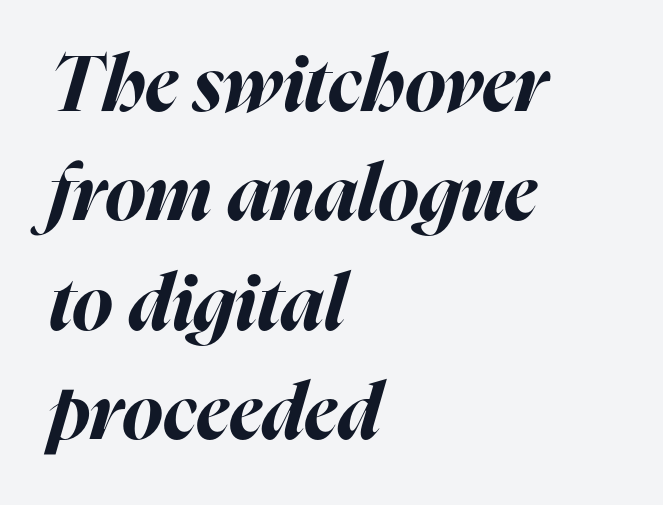
The image shows 77 px bold type, italic (leaning right); set left-aligned, normal line spacing (1.42x), normal letter spacing, not underlined; high stroke contrast and a medium x-height.
